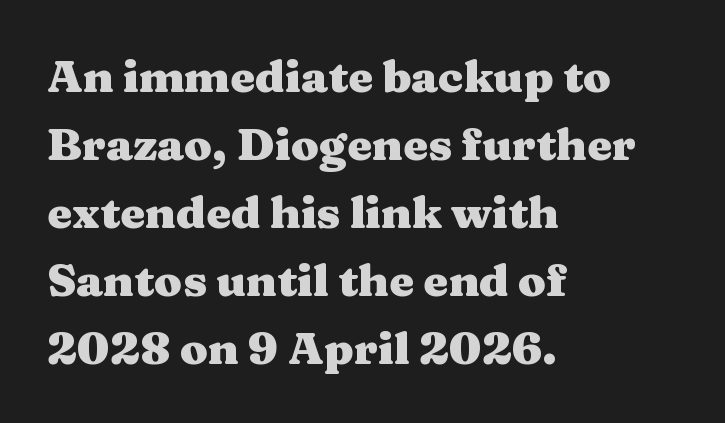
The image shows 45 px heavy, wide serif type, upright; set left-aligned, normal line spacing (1.51x), normal letter spacing, not underlined; medium stroke contrast and a medium x-height.
